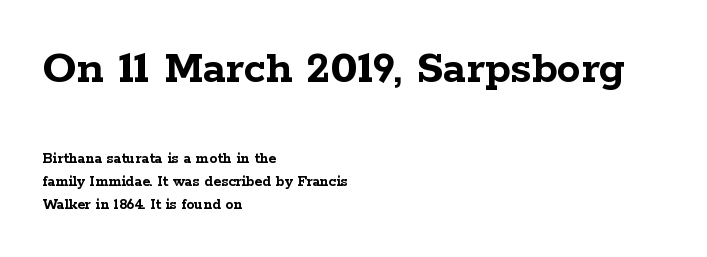
The image shows 48 px semibold, wide serif type, upright; set left-aligned, normal line spacing (1.43x), normal letter spacing, not underlined; the first (top) block is 3.0x larger; low stroke contrast and a medium x-height.
